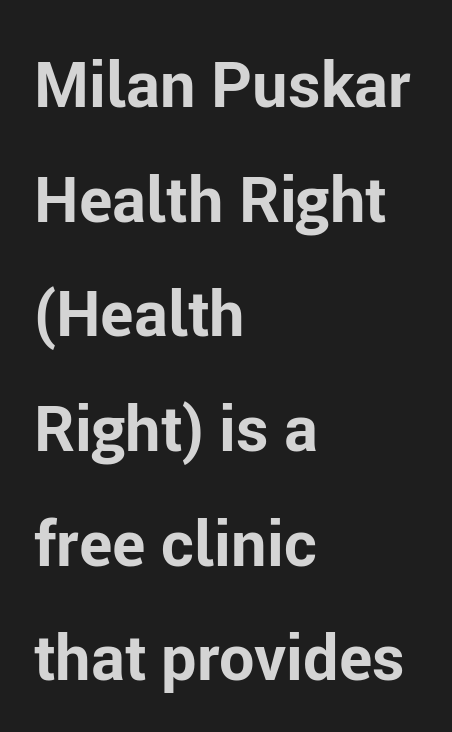
{"serif": "no", "italic": "no", "bold": "yes", "weight": "bold", "width": "normal", "stroke_contrast": "low", "x_height": "medium", "monospaced": "no", "underline": "no", "align": "left", "line_spacing_ratio": 1.82, "letter_spacing": "normal", "letter_spacing_em": 0.0, "glyph_px": 63}
